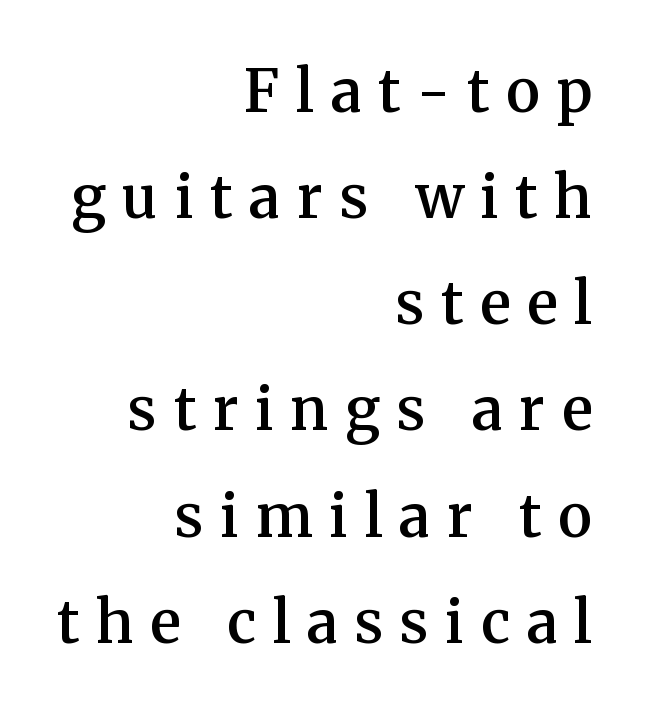
This rendering widens character spacing well past its baseline value. A typesetter would call this proportional, since set widths differ per character. The words here are not underlined. Bold? Not quite — semibold, heavier than regular but stopping short. Style check: upright.
